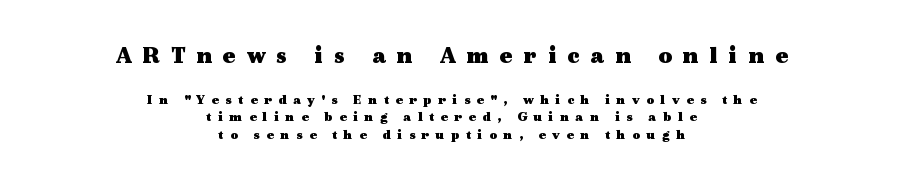
{"italic": "no", "bold": "yes", "underline": "no", "align": "center", "line_spacing_ratio": 1.24, "letter_spacing": "wide", "letter_spacing_em": 0.45, "larger_block": "first", "size_ratio": 1.71, "glyph_px": 24}
